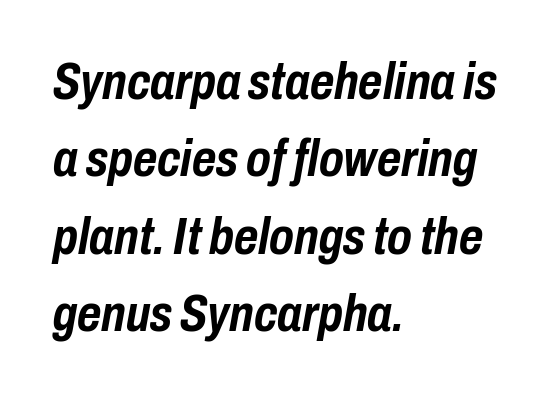
Unmarked baselines from the first word to the last. Normally led — the rows are evenly, conventionally spaced. The whole block is typeset with a tilt. Bold? Absolutely — the strokes are thick and heavy.
